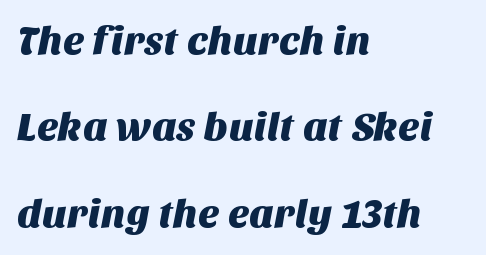
Q: Is the typeface a serif or a sans-serif typeface? A: Sans-serif.
Q: Is the text underlined? A: No.
Q: How is the paragraph aligned? A: Left-aligned.
Q: Is the spacing between letters normal or unusually wide? A: Normal.
Q: Is the spacing between lines tight, normal or loose? A: Loose.
Q: Width (condensed, normal, or wide)? A: Normal.
Q: Stroke contrast? A: Medium.
Q: x-height? A: Large.
Q: Monospaced? A: No.
